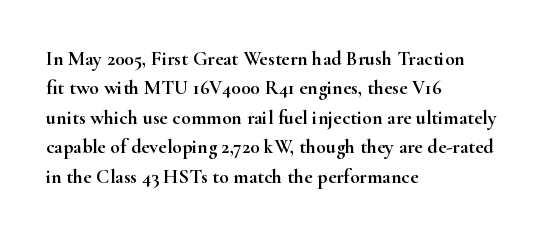
The image shows 20 px text type, upright; set left-aligned, normal line spacing (1.47x), normal letter spacing, not underlined.
